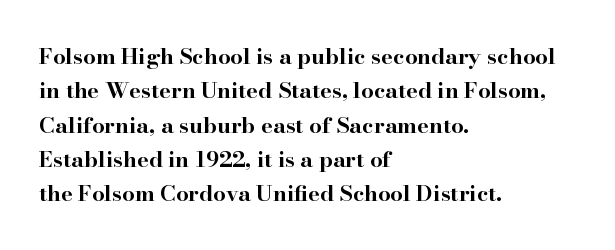
Upright lettering throughout. Just letters on the line, the space beneath them empty. The vertical gap from one line to the next is medium. Strong, thick strokes mark this as bold type. Short and long lines alike share a common starting point at left.
